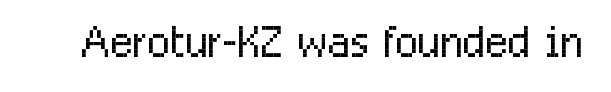
The image shows 60 px light, condensed sans-serif type, upright; set normal letter spacing, not underlined; low stroke contrast and a medium x-height.
